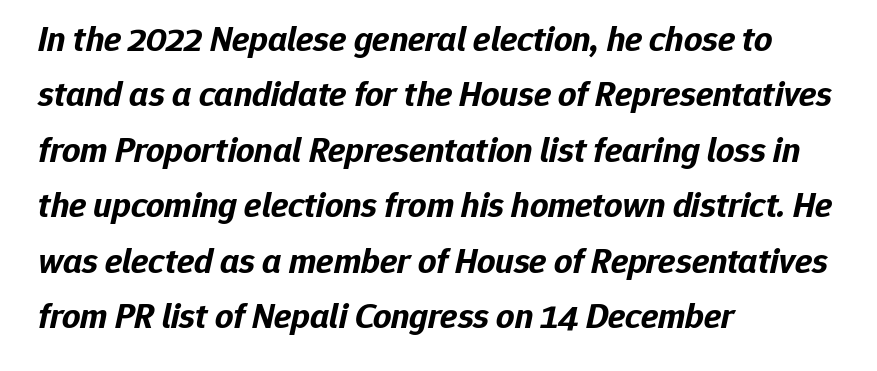
Q: Is the text bold? A: Yes.
Q: Is the text italic (slanted)? A: Yes, it leans right by about 12 degrees.
Q: Is the text underlined? A: No.
Q: How is the paragraph aligned? A: Left-aligned.
Q: Is the spacing between letters normal or unusually wide? A: Normal.
Q: Is the spacing between lines tight, normal or loose? A: Normal.
Q: Width (condensed, normal, or wide)? A: Normal.
Q: Stroke contrast? A: Low.
Q: x-height? A: Medium.
Q: Monospaced? A: No.
